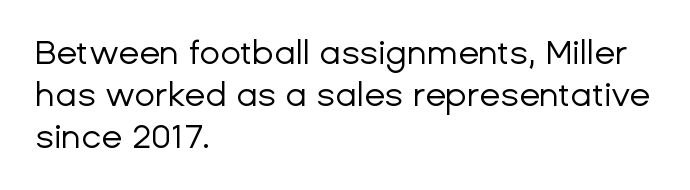
The letters advance in unequal steps, a hallmark of proportional type. Every row of glyphs begins at an identical x-position on the left. Beneath every word, the page is bare. The type sits square on the baseline with zero lean. The font sits on the lighter half of the weight spectrum, regular included. Nope, no serifs anywhere on these letters.
